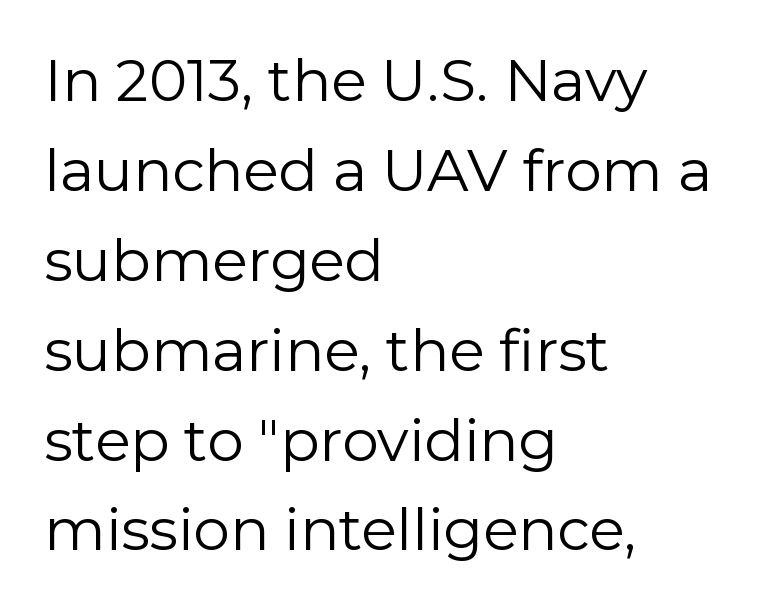
Q: Is the text bold? A: No.
Q: Is the text italic (slanted)? A: No, it is upright.
Q: Is the typeface a serif or a sans-serif typeface? A: Sans-serif.
Q: Is the text underlined? A: No.
Q: How is the paragraph aligned? A: Left-aligned.
Q: Is the spacing between letters normal or unusually wide? A: Normal.
Q: Is the spacing between lines tight, normal or loose? A: Normal.
Q: Width (condensed, normal, or wide)? A: Normal.
Q: Stroke contrast? A: Low.
Q: x-height? A: Medium.
Q: Monospaced? A: No.
